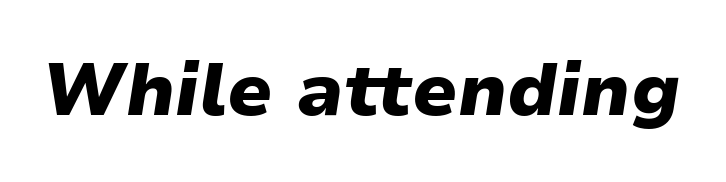
Q: Is the text bold? A: Yes.
Q: Is the text italic (slanted)? A: Yes, it leans right by about 9 degrees.
Q: Is the text underlined? A: No.
Q: Is the spacing between letters normal or unusually wide? A: Normal.
Q: Width (condensed, normal, or wide)? A: Normal.
Q: Stroke contrast? A: Low.
Q: x-height? A: Medium.
Q: Monospaced? A: No.
